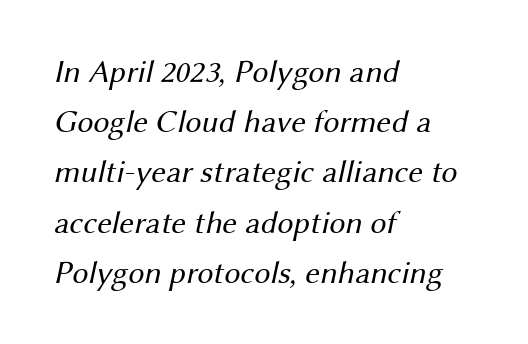
The rendering uses a moderate line-height, typical for paragraphs. The face used here is rendered with its standard letterfit. The passage shown is typed in a proportional face where columns would drift. Caption: face not bold, strokes unweighted. A sans-serif font was chosen for this passage.
